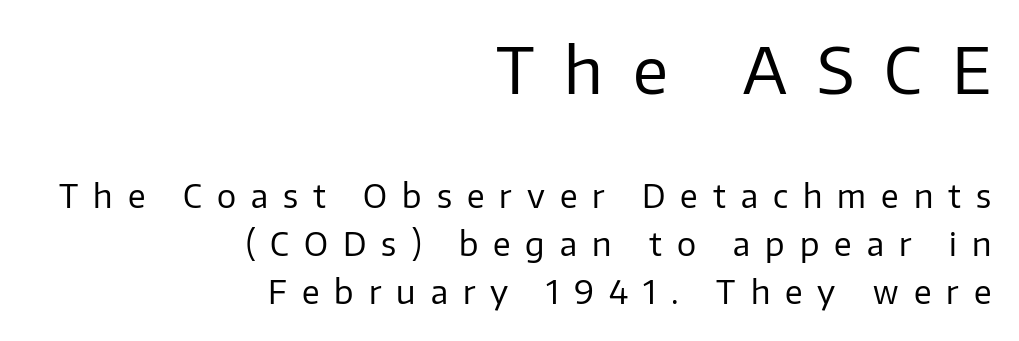
The image shows 64 px regular-weight sans-serif type, upright; set right-aligned, normal line spacing (1.5x), unusually wide letter spacing (+0.47 em), not underlined; the first (top) block is 2.0x larger; low stroke contrast and a medium x-height.
